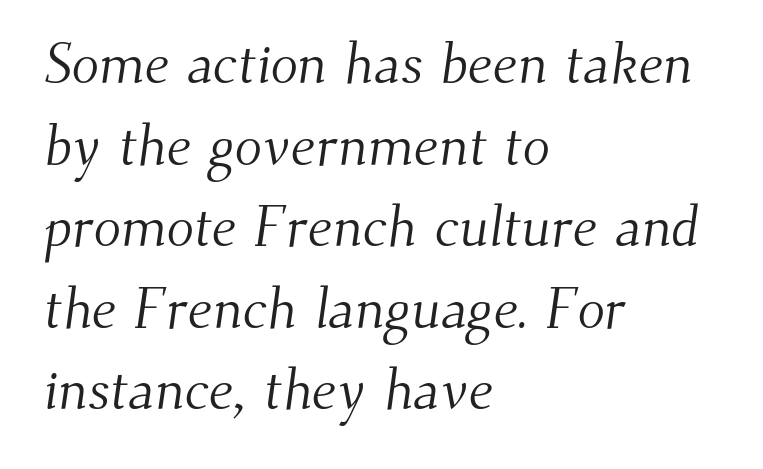
Q: Is the text bold? A: No.
Q: Is the typeface a serif or a sans-serif typeface? A: Serif.
Q: Is the text underlined? A: No.
Q: How is the paragraph aligned? A: Left-aligned.
Q: Is the spacing between letters normal or unusually wide? A: Normal.
Q: Is the spacing between lines tight, normal or loose? A: Normal.
Q: Width (condensed, normal, or wide)? A: Normal.
Q: Stroke contrast? A: Medium.
Q: x-height? A: Small.
Q: Monospaced? A: No.
